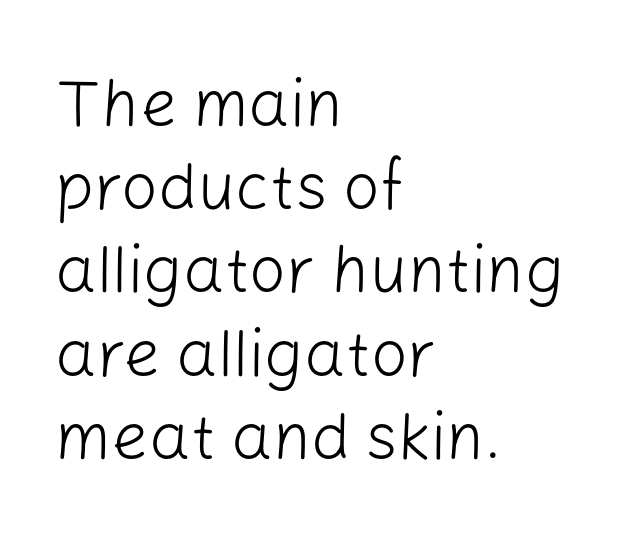
{"serif": "no", "italic": "no", "bold": "no", "weight": "light", "width": "normal", "stroke_contrast": "low", "x_height": "medium", "monospaced": "no", "underline": "no", "align": "left", "line_spacing": "normal", "line_spacing_ratio": 1.28, "letter_spacing": "normal", "letter_spacing_em": 0.0, "glyph_px": 65}
